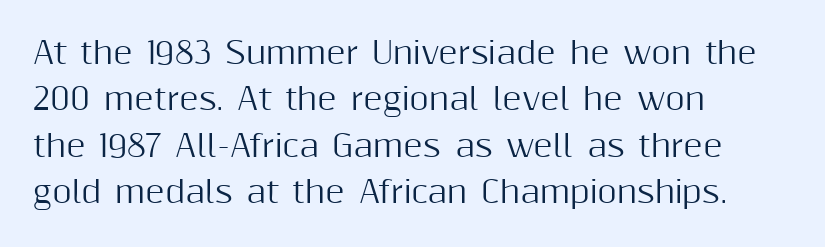
The image shows 30 px sans-serif type, upright; set left-aligned, normal line spacing (1.55x), normal letter spacing, not underlined; medium stroke contrast and a medium x-height.
